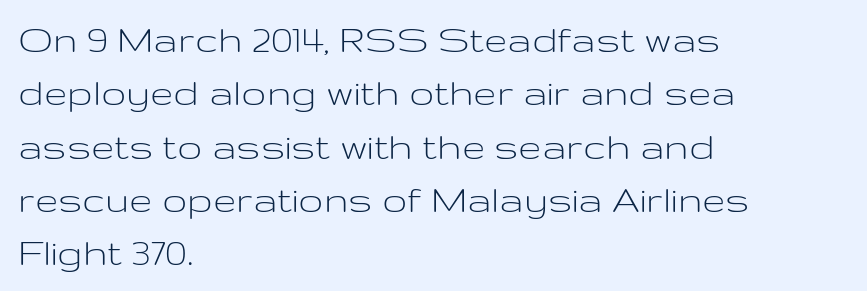
{"serif": "no", "italic": "no", "bold": "no", "weight": "light", "width": "wide", "stroke_contrast": "low", "x_height": "medium", "monospaced": "no", "underline": "no", "align": "left", "line_spacing": "normal", "line_spacing_ratio": 1.27, "letter_spacing": "normal", "letter_spacing_em": 0.0, "glyph_px": 42}
